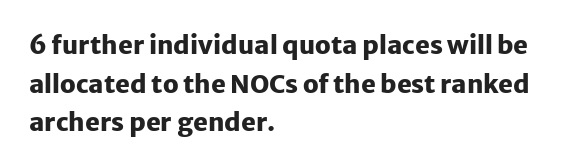
{"italic": "no", "bold": "yes", "underline": "no", "align": "left", "line_spacing": "normal", "line_spacing_ratio": 1.55, "letter_spacing": "normal", "letter_spacing_em": 0.0, "glyph_px": 25}
